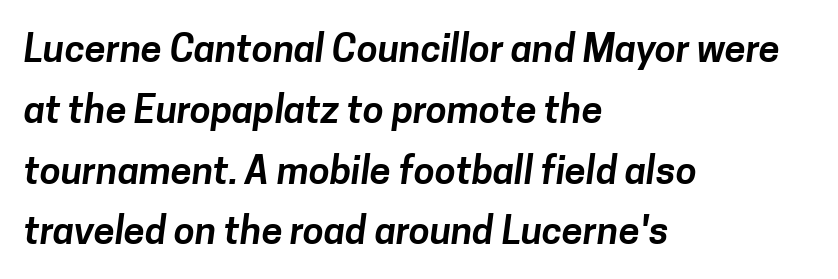
The image shows 38 px sans-serif type; set left-aligned, normal line spacing (1.6x), normal letter spacing, not underlined; low stroke contrast and a medium x-height.
